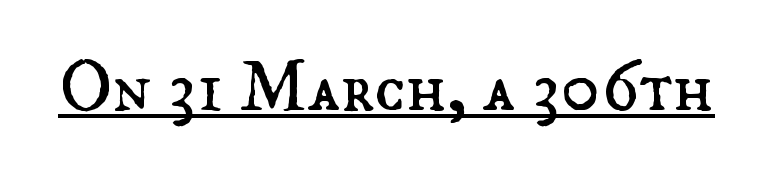
{"italic": "no", "bold": "no", "weight": "regular", "width": "normal", "stroke_contrast": "medium", "x_height": "small", "monospaced": "no", "underline": "yes", "letter_spacing": "normal", "letter_spacing_em": 0.0, "glyph_px": 75}
